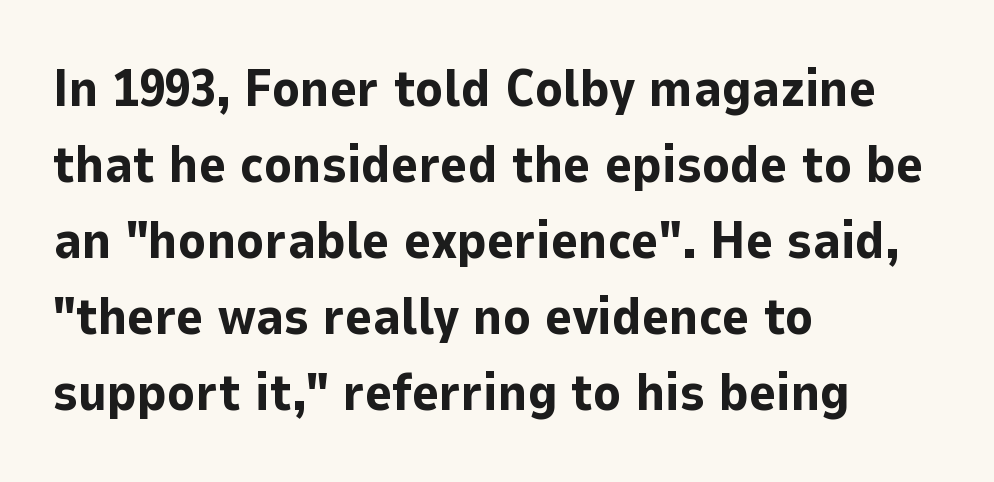
{"serif": "no", "italic": "no", "bold": "yes", "weight": "bold", "width": "normal", "stroke_contrast": "low", "x_height": "medium", "monospaced": "no", "underline": "no", "align": "left", "line_spacing": "normal", "line_spacing_ratio": 1.46, "letter_spacing": "normal", "letter_spacing_em": 0.0, "glyph_px": 52}
